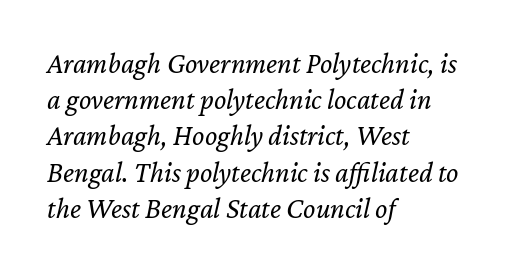
{"italic": "yes", "lean": "right", "slant_degrees": 12, "bold": "no", "weight": "regular", "width": "normal", "stroke_contrast": "low", "x_height": "medium", "monospaced": "no", "underline": "no", "align": "left", "line_spacing": "normal", "line_spacing_ratio": 1.25, "letter_spacing": "normal", "letter_spacing_em": 0.0, "glyph_px": 29}
